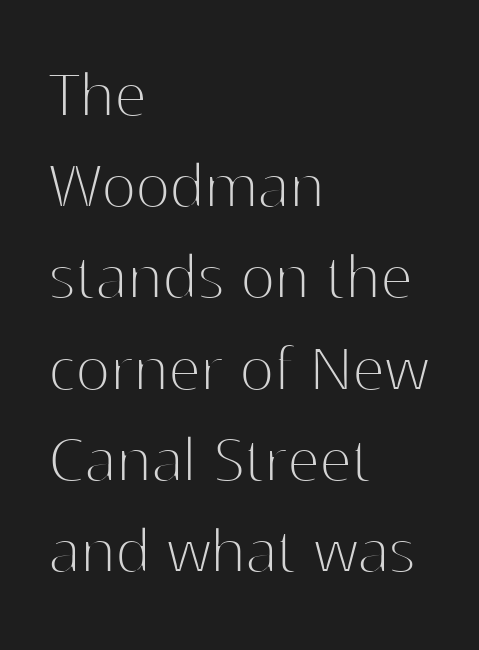
{"serif": "no", "italic": "no", "bold": "no", "weight": "thin", "width": "normal", "stroke_contrast": "high", "x_height": "medium", "monospaced": "no", "underline": "no", "align": "left", "line_spacing": "normal", "line_spacing_ratio": 1.25, "letter_spacing": "normal", "letter_spacing_em": 0.0, "glyph_px": 73}
